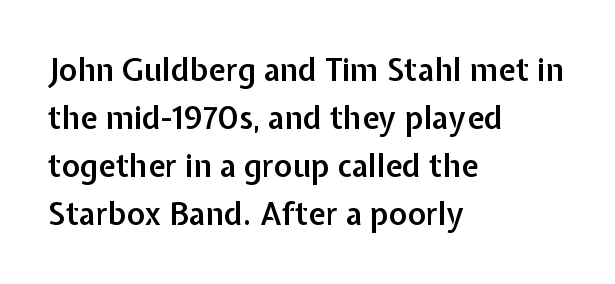
The face used here is proportionally spaced, like ordinary book or web type. Regarding leading, the lines here are spaced in the standard way. Heft: intermediate — a semibold. Does the copy run flush right? No — it runs flush left.
